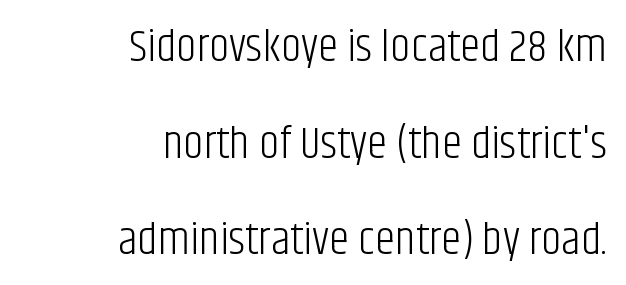
Style check: upright. Students, observe: this is what heavily led, spacious text looks like. Vertical stems look standard width or narrower in stroke. The font family rendered here belongs to the sans-serif group. Layout note: lines flush right.
